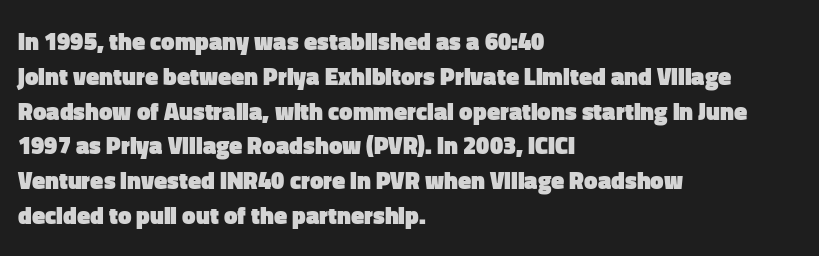
Q: Is the text bold? A: Yes.
Q: Is the text italic (slanted)? A: No, it is upright.
Q: Is the text underlined? A: No.
Q: How is the paragraph aligned? A: Left-aligned.
Q: Is the spacing between letters normal or unusually wide? A: Normal.
Q: Is the spacing between lines tight, normal or loose? A: Normal.
